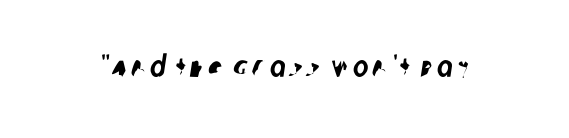
Q: Is the typeface a serif or a sans-serif typeface? A: Sans-serif.
Q: Is the text underlined? A: No.
Q: Width (condensed, normal, or wide)? A: Condensed.
Q: Stroke contrast? A: Low.
Q: x-height? A: Large.
Q: Monospaced? A: No.
